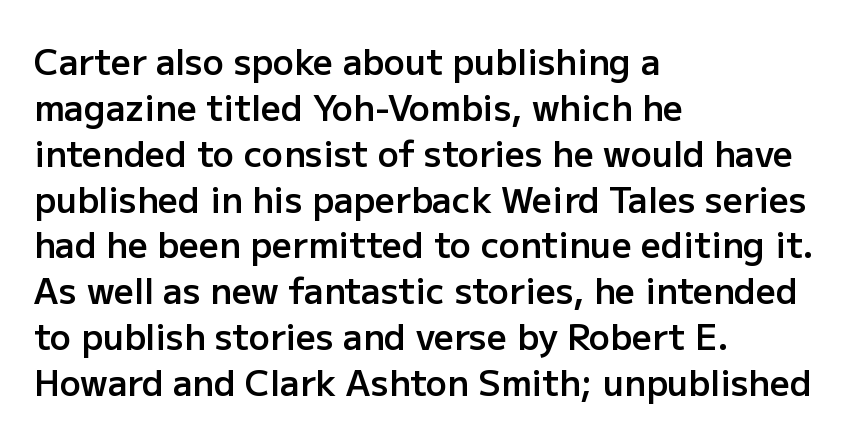
Which margin do the lines hug? The left one — the right edge is uneven. The passage shown has conventional tracking throughout. The letters stand straight up with perfectly vertical stems. As a designer I'd log this as weight 600, semibold. Spacing verdict: proportional, widths tailored to each character. The rows are spaced the way most documents space them.
